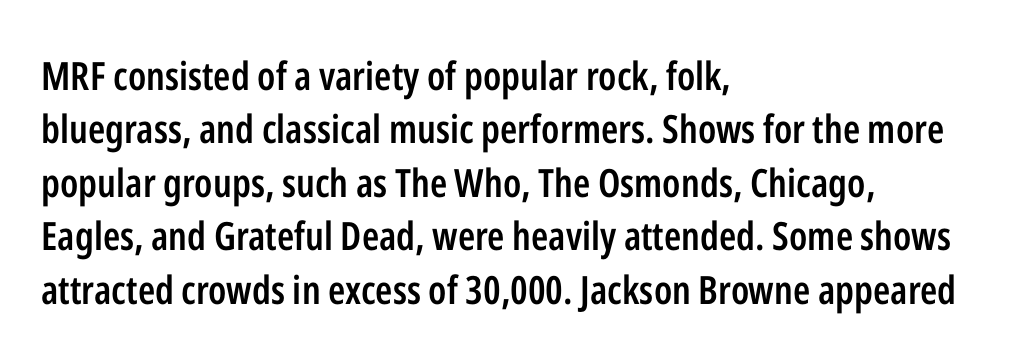
In terms of leading, this rendering sits right in the middle. Do the characters align in a grid? No, the font is proportional. Each glyph is drawn with semibold strokes, heavier than normal yet not fully bold. A classic flush-left, rag-right setting is used for this passage.
